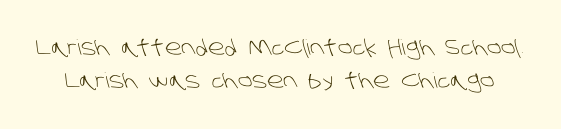
The strokes are not fattened; the text isn't bold. Honestly, there is no underline to notice here at all. The passage shown stacks its lines at a standard gap. Honestly, the letter spacing is just normal — you wouldn't notice it.
